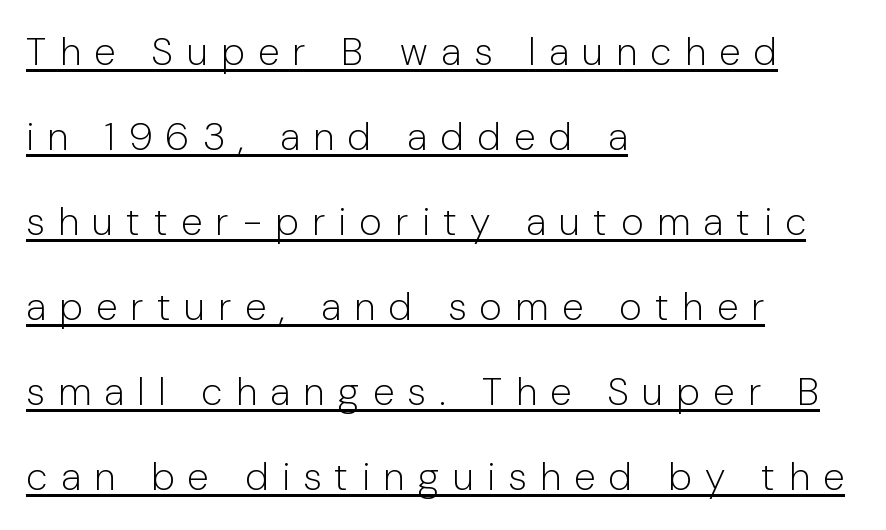
Q: Is the text bold? A: No.
Q: Is the text italic (slanted)? A: No, it is upright.
Q: Is the typeface a serif or a sans-serif typeface? A: Sans-serif.
Q: Is the text underlined? A: Yes.
Q: How is the paragraph aligned? A: Left-aligned.
Q: Is the spacing between letters normal or unusually wide? A: Unusually wide.
Q: Is the spacing between lines tight, normal or loose? A: Loose.
Q: Width (condensed, normal, or wide)? A: Normal.
Q: Stroke contrast? A: Low.
Q: x-height? A: Medium.
Q: Monospaced? A: No.
